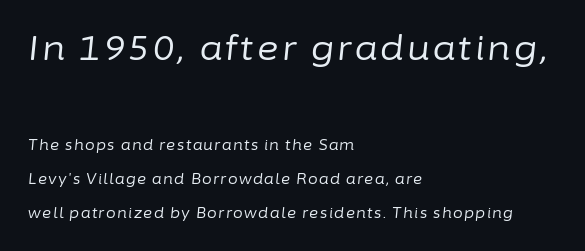
{"italic": "yes", "lean": "right", "slant_degrees": 6, "bold": "no", "weight": "regular", "width": "normal", "stroke_contrast": "low", "x_height": "medium", "monospaced": "no", "underline": "no", "align": "left", "line_spacing": "loose", "line_spacing_ratio": 2.46, "larger_block": "first", "size_ratio": 2.36, "glyph_px": 33}
